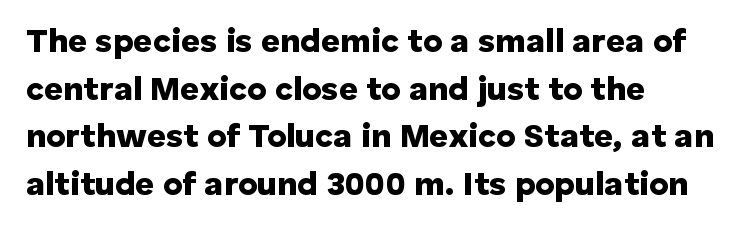
The image shows 33 px heavy sans-serif type, upright; set left-aligned, normal line spacing (1.44x), normal letter spacing, not underlined; low stroke contrast and a medium x-height.
